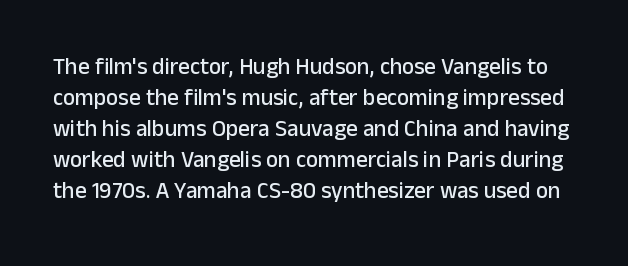
The image shows 23 px text type, upright; set normal line spacing (1.35x), normal letter spacing, not underlined.
